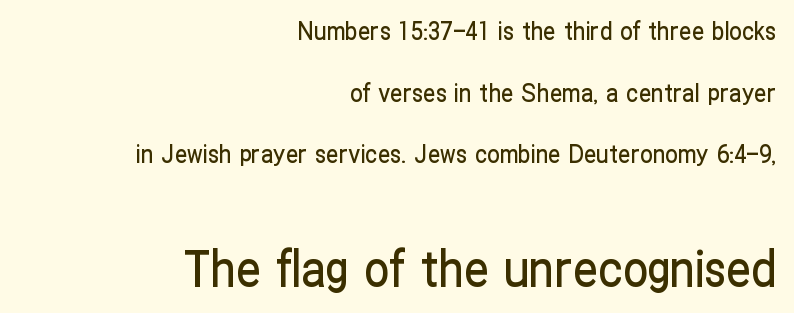
Q: Is the text italic (slanted)? A: No, it is upright.
Q: Is the typeface a serif or a sans-serif typeface? A: Sans-serif.
Q: Is the text underlined? A: No.
Q: How is the paragraph aligned? A: Right-aligned.
Q: Is the spacing between letters normal or unusually wide? A: Normal.
Q: Is the spacing between lines tight, normal or loose? A: Loose.
Q: Which block of text is set in a larger size, the first (top) or the second (bottom)? A: The second (bottom) one.
Q: Width (condensed, normal, or wide)? A: Condensed.
Q: Stroke contrast? A: Low.
Q: x-height? A: Medium.
Q: Monospaced? A: No.
